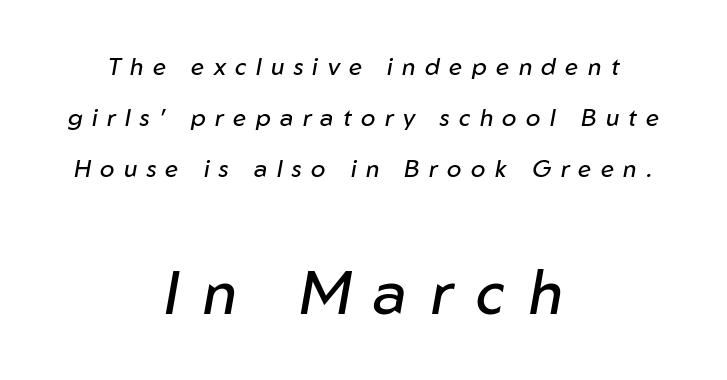
The image shows 61 px regular-weight type, italic (leaning right); set centered, loose line spacing (2.13x), unusually wide letter spacing (+0.39 em), not underlined; the second (bottom) block is 2.54x larger; low stroke contrast and a medium x-height.
